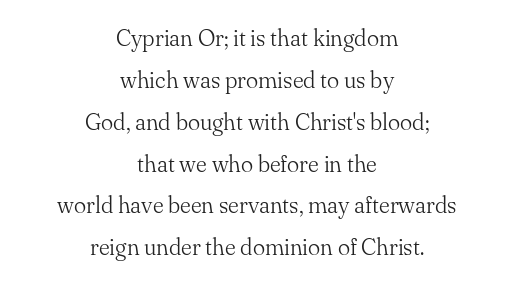
Unbolded letterforms with no extra heft. The zone under the glyphs is completely vacant. Style check: upright. The setting favours the middle, as headings and verse often do. The letters sit at their default tracking, neither squeezed nor spread.
